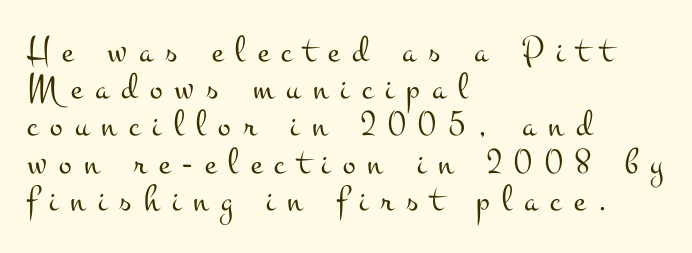
The image shows 38 px light, wide type; set left-aligned, tight line spacing (0.98x), unusually wide letter spacing (+0.33 em), not underlined; medium stroke contrast and a small x-height.
